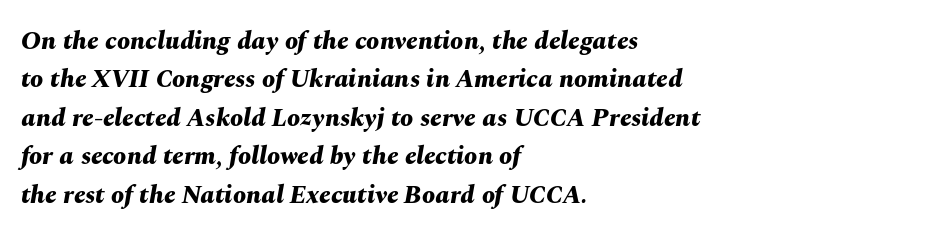
Q: Is the text bold? A: Yes.
Q: Is the text italic (slanted)? A: Yes, it leans right by about 10 degrees.
Q: Is the text underlined? A: No.
Q: How is the paragraph aligned? A: Left-aligned.
Q: Is the spacing between letters normal or unusually wide? A: Normal.
Q: Is the spacing between lines tight, normal or loose? A: Normal.
